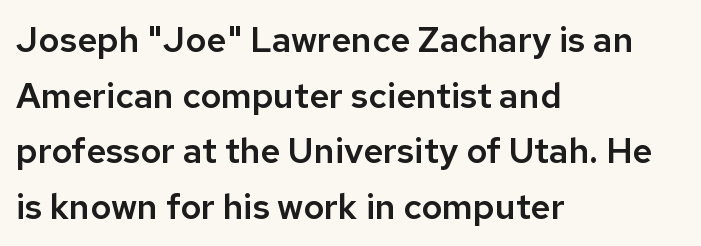
Q: Is the text italic (slanted)? A: No, it is upright.
Q: Is the typeface a serif or a sans-serif typeface? A: Sans-serif.
Q: Is the text underlined? A: No.
Q: How is the paragraph aligned? A: Left-aligned.
Q: Is the spacing between letters normal or unusually wide? A: Normal.
Q: Is the spacing between lines tight, normal or loose? A: Normal.
Q: Width (condensed, normal, or wide)? A: Normal.
Q: Stroke contrast? A: Low.
Q: x-height? A: Medium.
Q: Monospaced? A: No.
